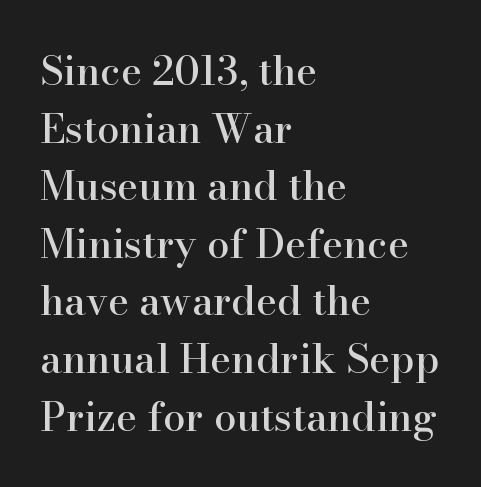
Q: Is the text italic (slanted)? A: No, it is upright.
Q: Is the typeface a serif or a sans-serif typeface? A: Serif.
Q: Is the text underlined? A: No.
Q: How is the paragraph aligned? A: Left-aligned.
Q: Is the spacing between letters normal or unusually wide? A: Normal.
Q: Is the spacing between lines tight, normal or loose? A: Normal.
Q: Width (condensed, normal, or wide)? A: Normal.
Q: Stroke contrast? A: High.
Q: x-height? A: Small.
Q: Monospaced? A: No.
